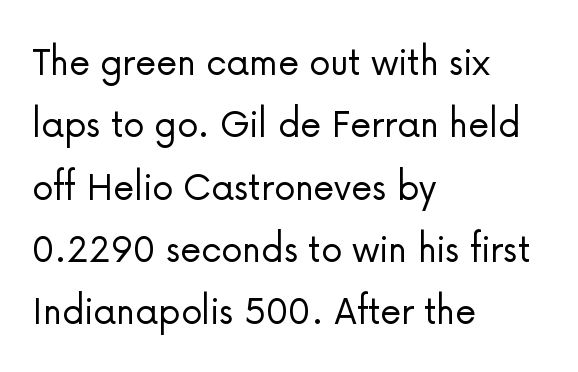
Descender tails drop into unmarked territory. You can tell it's not italic because the verticals are truly vertical. These lines are composed in type without serifs. One-word summary of the alignment: left. Words appear dense and cohesive because spacing is normal. The passage shown is not bold in any degree.
